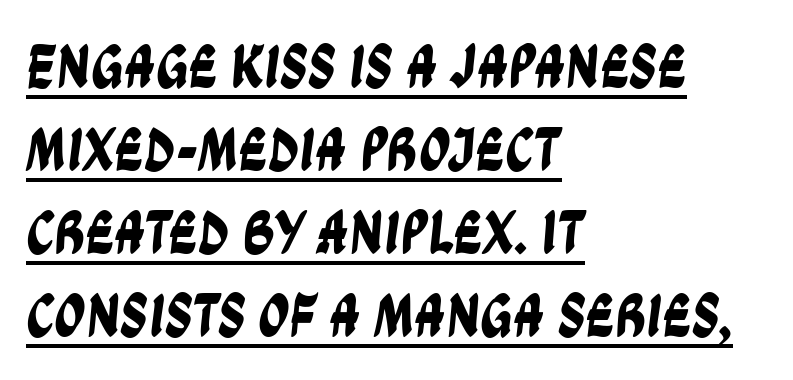
Q: Is the typeface a serif or a sans-serif typeface? A: Sans-serif.
Q: Is the text underlined? A: Yes.
Q: How is the paragraph aligned? A: Left-aligned.
Q: Is the spacing between letters normal or unusually wide? A: Normal.
Q: Is the spacing between lines tight, normal or loose? A: Normal.
Q: Width (condensed, normal, or wide)? A: Condensed.
Q: Stroke contrast? A: Low.
Q: x-height? A: Large.
Q: Monospaced? A: No.
